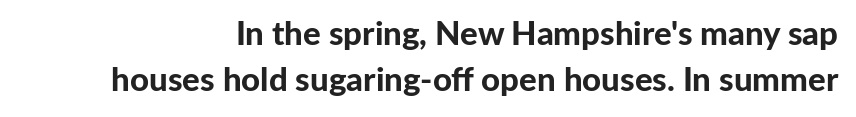
The image shows 33 px bold sans-serif type, upright; set normal line spacing (1.4x), normal letter spacing, not underlined; low stroke contrast and a medium x-height.
